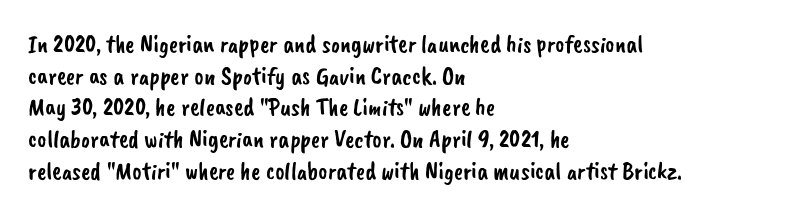
{"underline": "no", "align": "left", "line_spacing": "normal", "line_spacing_ratio": 1.27, "letter_spacing": "normal", "letter_spacing_em": 0.0, "glyph_px": 25}
